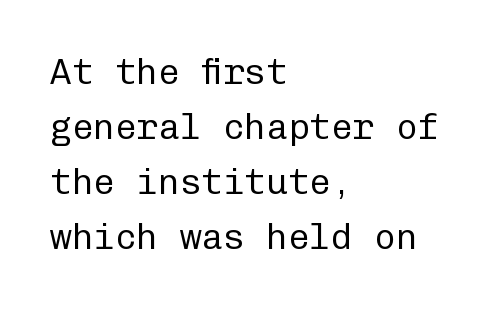
{"serif": "no", "italic": "no", "bold": "no", "weight": "regular", "width": "normal", "stroke_contrast": "low", "x_height": "medium", "monospaced": "yes", "underline": "no", "align": "left", "line_spacing": "normal", "line_spacing_ratio": 1.53, "letter_spacing": "normal", "letter_spacing_em": 0.0, "glyph_px": 36}
